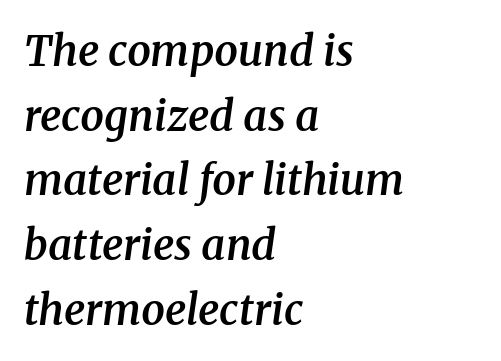
Q: Is the text bold? A: Semi-bold.
Q: Is the text italic (slanted)? A: Yes, it leans right by about 8 degrees.
Q: Is the typeface a serif or a sans-serif typeface? A: Serif.
Q: Is the text underlined? A: No.
Q: How is the paragraph aligned? A: Left-aligned.
Q: Is the spacing between letters normal or unusually wide? A: Normal.
Q: Is the spacing between lines tight, normal or loose? A: Normal.
Q: Width (condensed, normal, or wide)? A: Normal.
Q: Stroke contrast? A: Medium.
Q: x-height? A: Medium.
Q: Monospaced? A: No.
